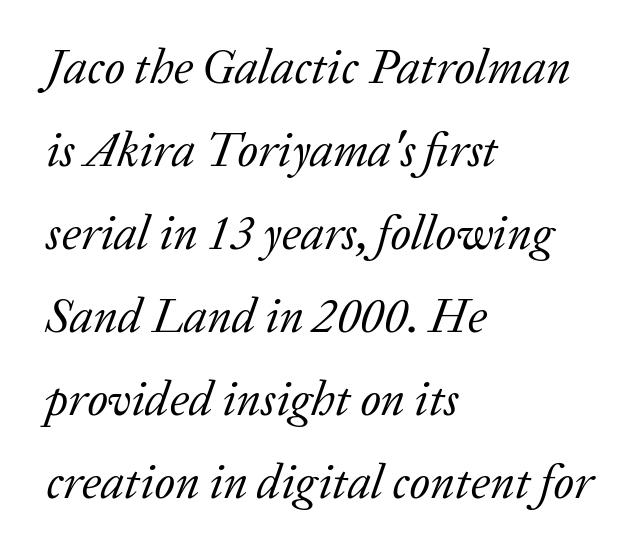
Q: Is the text bold? A: No.
Q: Is the text italic (slanted)? A: Yes, it leans right by about 20 degrees.
Q: Is the typeface a serif or a sans-serif typeface? A: Serif.
Q: Is the text underlined? A: No.
Q: How is the paragraph aligned? A: Left-aligned.
Q: Is the spacing between letters normal or unusually wide? A: Normal.
Q: Width (condensed, normal, or wide)? A: Normal.
Q: Stroke contrast? A: Low.
Q: x-height? A: Medium.
Q: Monospaced? A: No.
